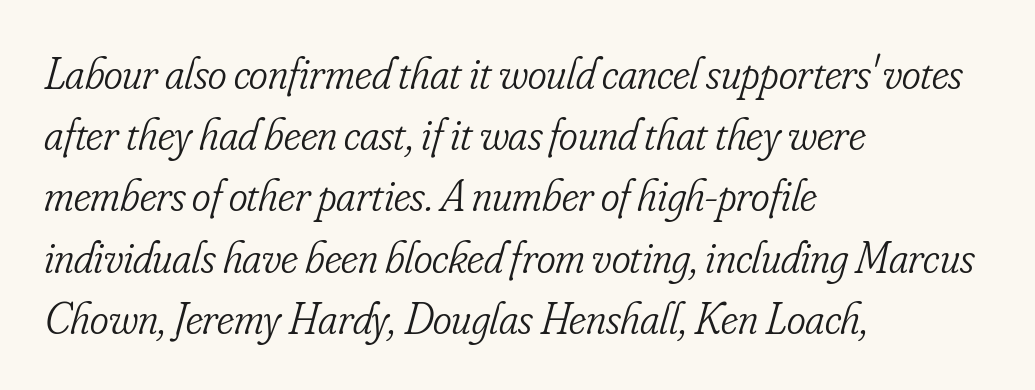
Q: Is the text bold? A: No.
Q: Is the text italic (slanted)? A: Yes, it leans right by about 16 degrees.
Q: Is the typeface a serif or a sans-serif typeface? A: Serif.
Q: Is the text underlined? A: No.
Q: How is the paragraph aligned? A: Left-aligned.
Q: Is the spacing between letters normal or unusually wide? A: Normal.
Q: Is the spacing between lines tight, normal or loose? A: Normal.
Q: Width (condensed, normal, or wide)? A: Condensed.
Q: Stroke contrast? A: Low.
Q: x-height? A: Small.
Q: Monospaced? A: No.
